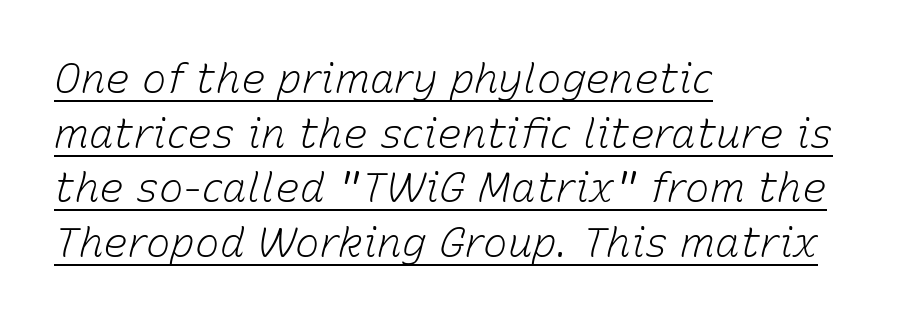
The image shows 41 px light type, italic (leaning right); set left-aligned, normal line spacing (1.33x), normal letter spacing, underlined; low stroke contrast and a medium x-height.
